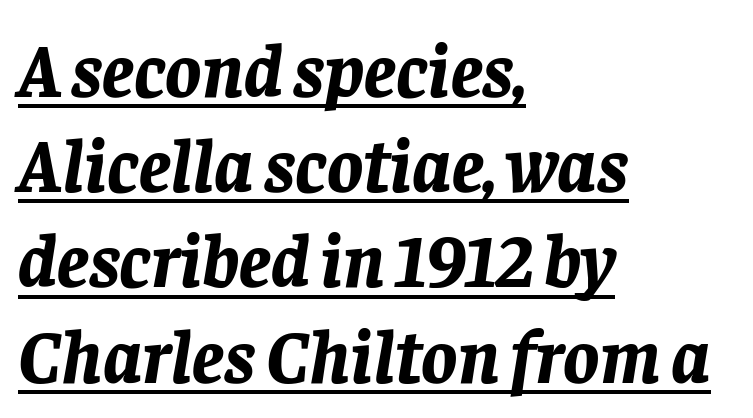
{"italic": "yes", "lean": "right", "slant_degrees": 8, "bold": "yes", "weight": "bold", "width": "normal", "stroke_contrast": "low", "x_height": "large", "monospaced": "no", "underline": "yes", "align": "left", "line_spacing": "normal", "line_spacing_ratio": 1.27, "letter_spacing": "normal", "letter_spacing_em": 0.0, "glyph_px": 75}
